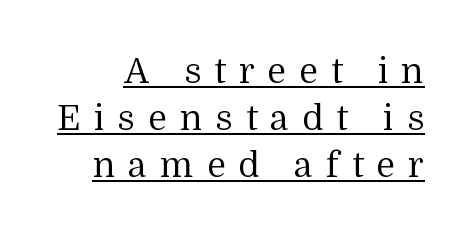
The image shows 35 px regular-weight serif type, upright; set normal line spacing (1.34x), unusually wide letter spacing (+0.37 em), underlined; medium stroke contrast and a medium x-height.
